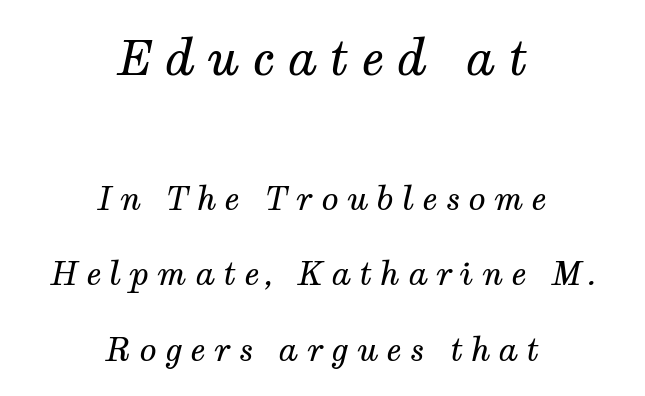
The image shows 48 px regular-weight serif type, italic (leaning right); set centered, loose line spacing (2.36x), unusually wide letter spacing (+0.25 em), not underlined; the first (top) block is 1.5x larger; medium stroke contrast and a medium x-height.
